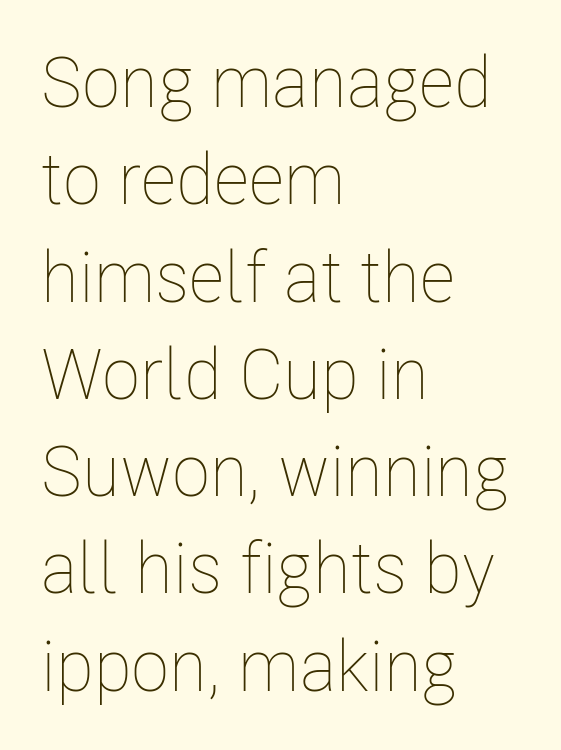
{"italic": "no", "bold": "no", "weight": "thin", "width": "condensed", "stroke_contrast": "low", "x_height": "medium", "monospaced": "no", "underline": "no", "align": "left", "line_spacing": "normal", "line_spacing_ratio": 1.37, "letter_spacing": "normal", "letter_spacing_em": 0.0, "glyph_px": 71}
